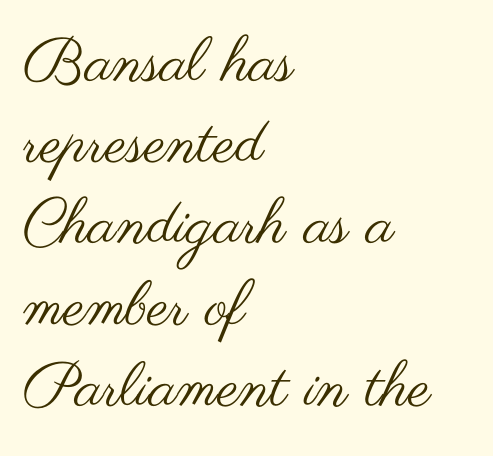
The image shows 62 px regular-weight, wide sans-serif type; set left-aligned, normal line spacing (1.31x), normal letter spacing, not underlined; medium stroke contrast and a small x-height.
